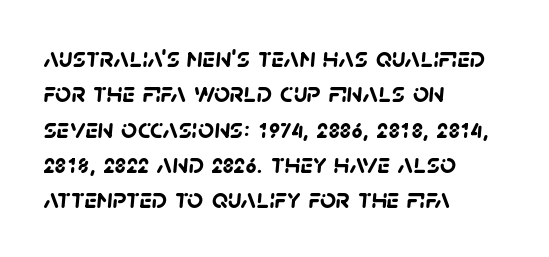
The image shows 28 px semibold sans-serif type; set left-aligned, normal line spacing (1.26x), normal letter spacing, not underlined; low stroke contrast and a large x-height.
